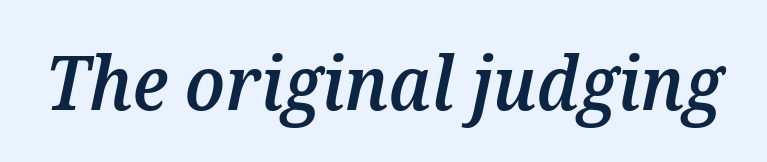
{"italic": "yes", "lean": "right", "slant_degrees": 12, "bold": "semi", "weight": "semibold", "width": "normal", "stroke_contrast": "medium", "x_height": "medium", "monospaced": "no", "underline": "no", "letter_spacing": "normal", "letter_spacing_em": 0.0, "glyph_px": 74}
